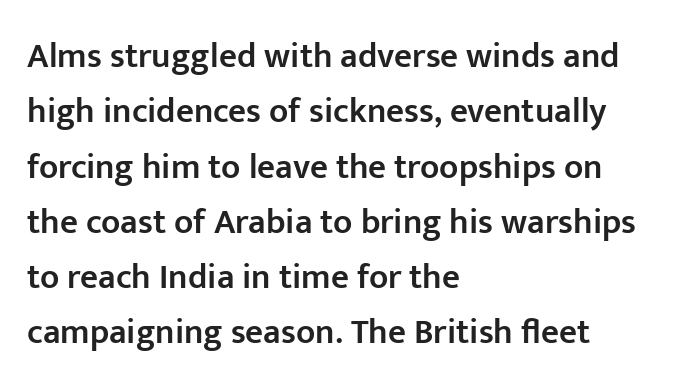
{"serif": "no", "italic": "no", "bold": "semi", "weight": "semibold", "width": "normal", "stroke_contrast": "low", "x_height": "medium", "monospaced": "no", "underline": "no", "align": "left", "line_spacing": "normal", "line_spacing_ratio": 1.58, "letter_spacing": "normal", "letter_spacing_em": 0.0, "glyph_px": 35}
